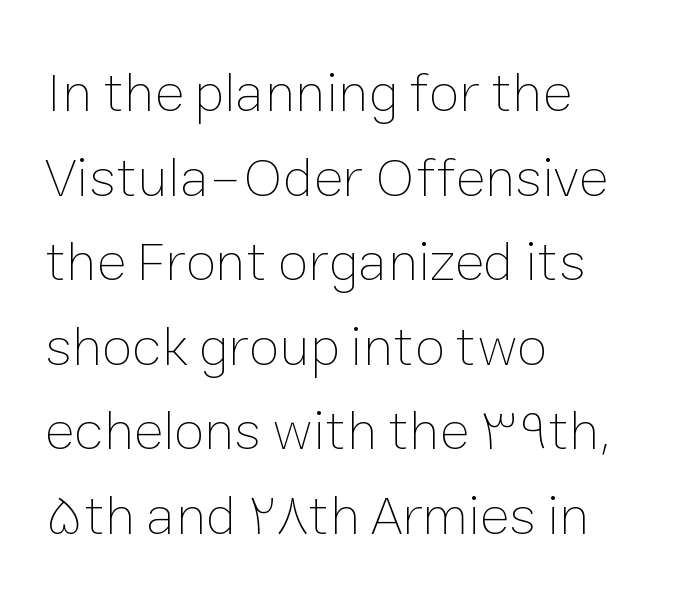
{"italic": "no", "bold": "no", "weight": "thin", "width": "normal", "stroke_contrast": "low", "x_height": "medium", "monospaced": "no", "underline": "no", "align": "left", "line_spacing": "normal", "line_spacing_ratio": 1.51, "letter_spacing": "normal", "letter_spacing_em": 0.0, "glyph_px": 56}
